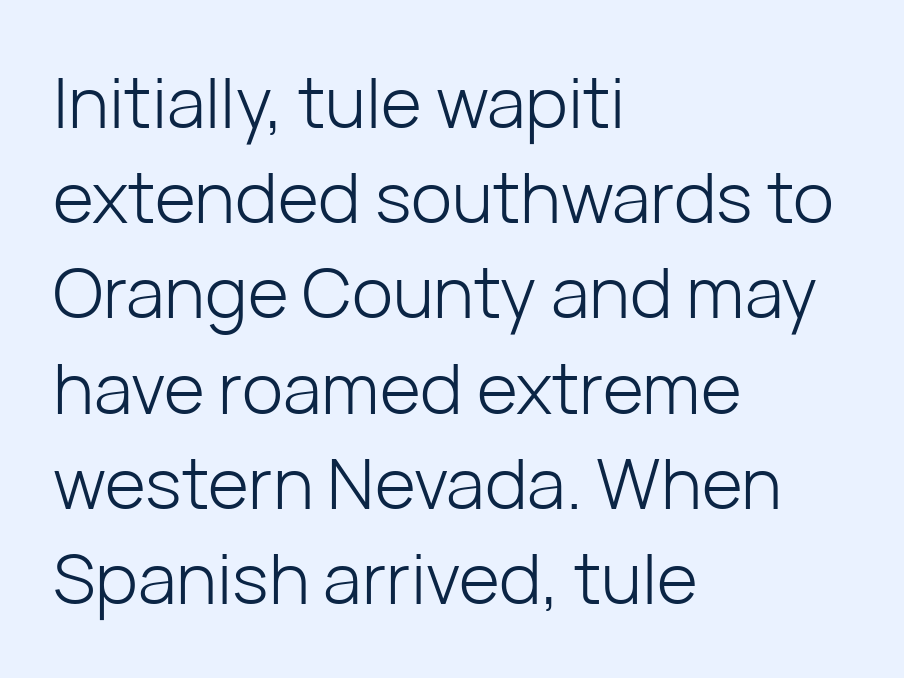
The lettering stays uniformly vertical, giving the passage a roman look. Caption: face not bold, strokes unweighted. Check where the strokes stop: nothing finishes them off — pure sans. This sample is left-justified, so line endings fall wherever the words run out. Think of a printed novel: that variable character pitch is what you see here.
